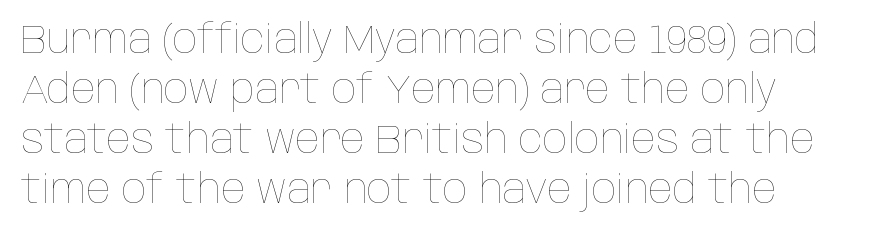
{"italic": "no", "bold": "no", "weight": "thin", "width": "condensed", "stroke_contrast": "low", "x_height": "large", "monospaced": "no", "underline": "no", "line_spacing": "normal", "line_spacing_ratio": 1.25, "letter_spacing": "normal", "letter_spacing_em": 0.0, "glyph_px": 40}
